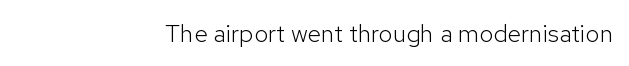
The image shows 25 px text type, upright; set normal letter spacing, not underlined.
